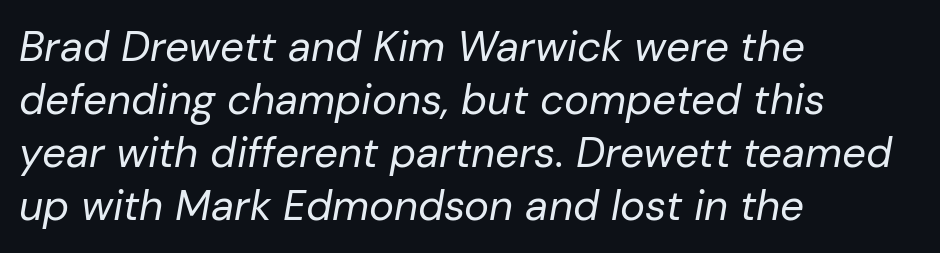
Q: Is the text bold? A: No.
Q: Is the text italic (slanted)? A: Yes, it leans right by about 10 degrees.
Q: Is the text underlined? A: No.
Q: How is the paragraph aligned? A: Left-aligned.
Q: Is the spacing between letters normal or unusually wide? A: Normal.
Q: Is the spacing between lines tight, normal or loose? A: Normal.
Q: Width (condensed, normal, or wide)? A: Normal.
Q: Stroke contrast? A: Low.
Q: x-height? A: Medium.
Q: Monospaced? A: No.
